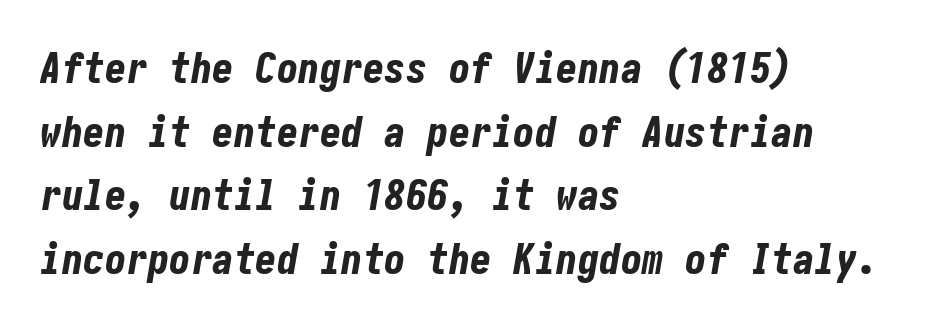
Reading down the column, the eye jumps a familiar distance to each next line. The characters look thick and weighty, a clear bold. The typography opts for an oblique posture over an upright one. The paragraph shown leans on its left margin. Underlining? Definitely not there. Students, note that the glyphs here touch the page at normal intervals.
